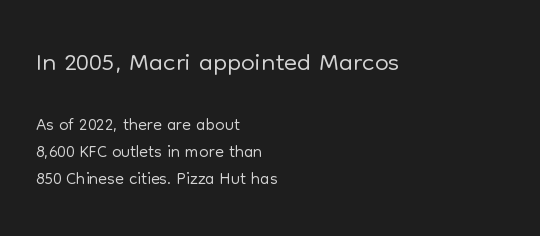
This sample uses an upright cut, with every glyph sitting square on the baseline. Successive baselines arrive quickly, one right under another. A typesetter would call this proportional, since set widths differ per character. The text was rendered using a sans face with plain stroke endings. You get the large type first, then a drop to smaller type.
